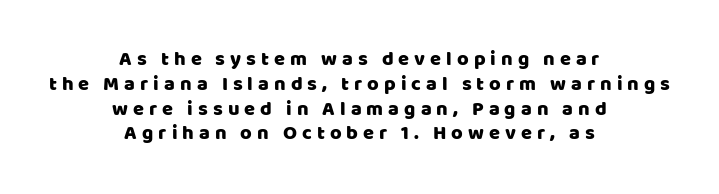
The image shows 20 px text type, upright; set centered, line spacing 1.24x, unusually wide letter spacing (+0.25 em), not underlined.
